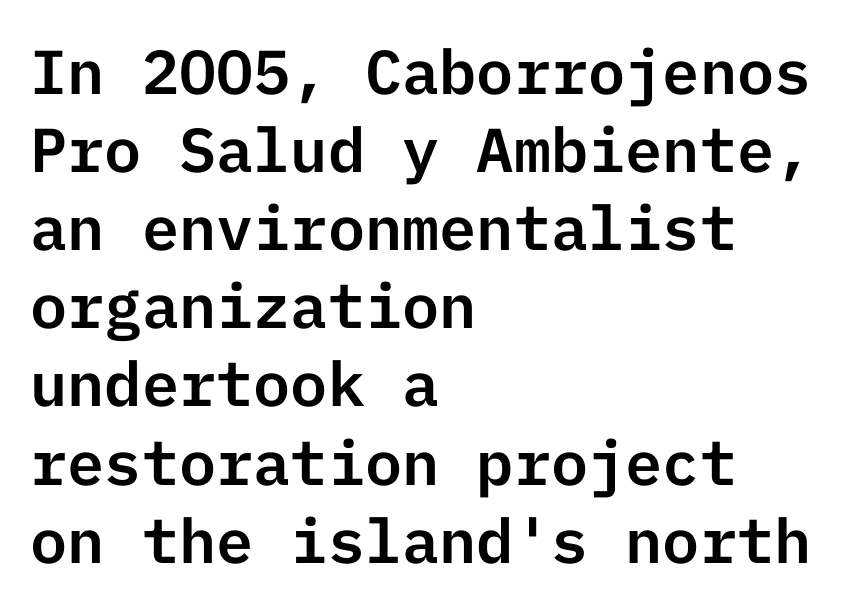
{"serif": "no", "italic": "no", "width": "normal", "stroke_contrast": "low", "x_height": "medium", "underline": "no", "align": "left", "line_spacing": "normal", "line_spacing_ratio": 1.26, "letter_spacing": "normal", "letter_spacing_em": 0.0, "glyph_px": 62}
